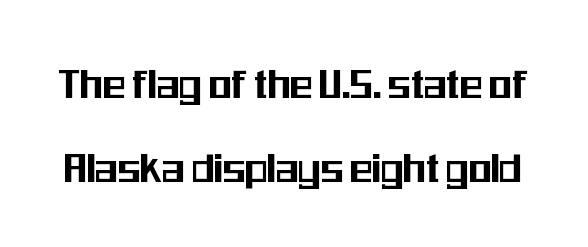
The lettering holds an erect, upright posture throughout. In terms of letterform style, serifs are entirely absent. Students, note that the glyphs here touch the page at normal intervals. Any mark beneath the type? The region is blank. You could not count columns in this text — the font is proportionally spaced.
